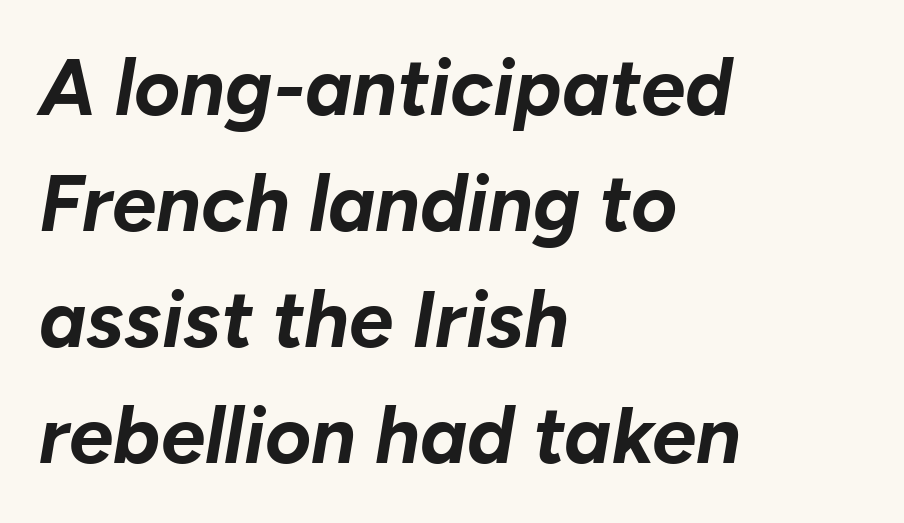
{"italic": "yes", "lean": "right", "slant_degrees": 10, "bold": "yes", "weight": "bold", "width": "normal", "stroke_contrast": "low", "x_height": "medium", "monospaced": "no", "underline": "no", "align": "left", "line_spacing": "normal", "line_spacing_ratio": 1.47, "letter_spacing": "normal", "letter_spacing_em": 0.0, "glyph_px": 79}
